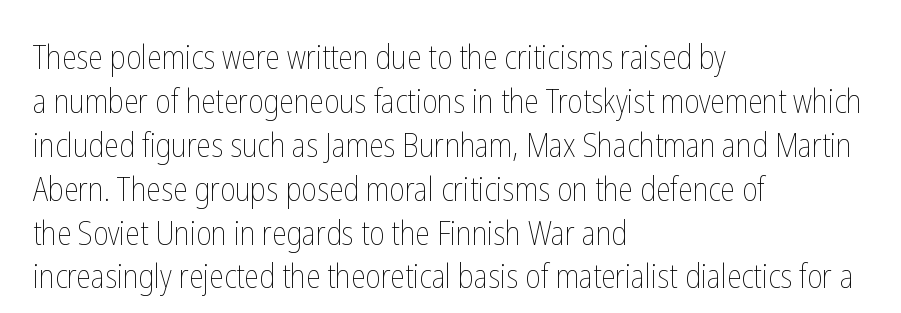
Q: Is the text bold? A: No.
Q: Is the text italic (slanted)? A: No, it is upright.
Q: Is the text underlined? A: No.
Q: How is the paragraph aligned? A: Left-aligned.
Q: Is the spacing between letters normal or unusually wide? A: Normal.
Q: Is the spacing between lines tight, normal or loose? A: Normal.
Q: Width (condensed, normal, or wide)? A: Condensed.
Q: Stroke contrast? A: Low.
Q: x-height? A: Medium.
Q: Monospaced? A: No.
